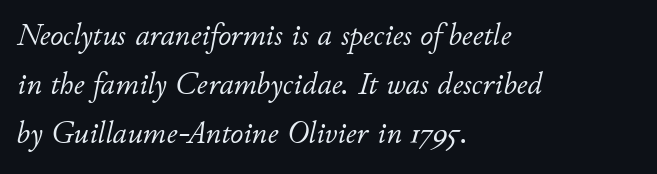
The image shows 32 px light type, italic (leaning right); set left-aligned, normal line spacing (1.53x), normal letter spacing, not underlined; low stroke contrast and a small x-height.
